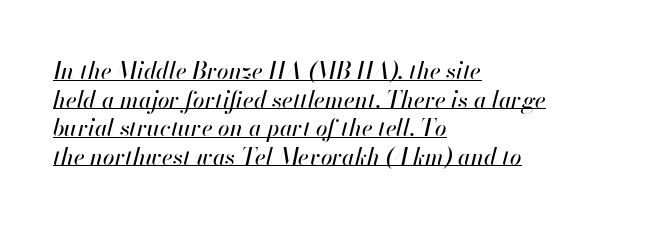
The image shows 23 px text type, italic (leaning right); set left-aligned, line spacing 1.24x, normal letter spacing, underlined.
